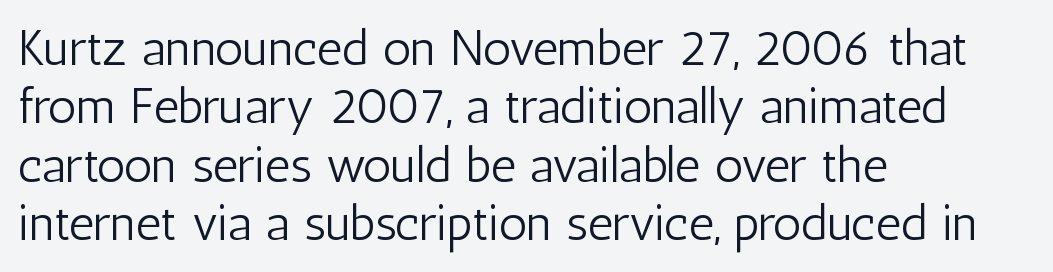
The image shows 50 px light, condensed sans-serif type, upright; set left-aligned, line spacing 1.17x, normal letter spacing, not underlined; low stroke contrast and a medium x-height.
